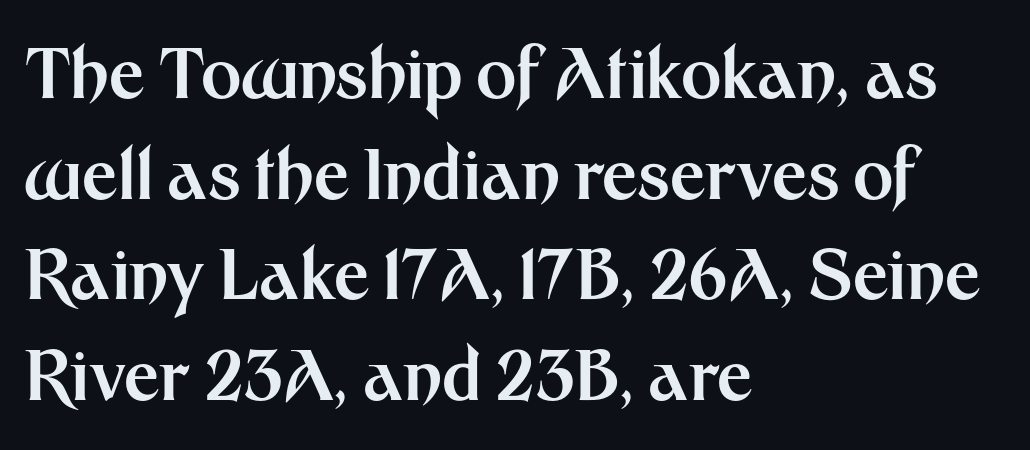
{"serif": "no", "italic": "no", "bold": "yes", "weight": "bold", "width": "normal", "stroke_contrast": "medium", "x_height": "medium", "monospaced": "no", "underline": "no", "align": "left", "line_spacing": "normal", "line_spacing_ratio": 1.46, "letter_spacing": "normal", "letter_spacing_em": 0.0, "glyph_px": 69}
